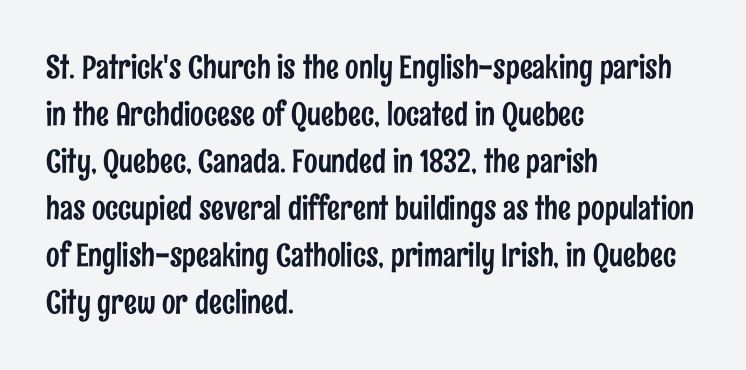
The image shows 32 px condensed sans-serif type, upright; set left-aligned, normal line spacing (1.47x), normal letter spacing, not underlined; low stroke contrast and a medium x-height.
